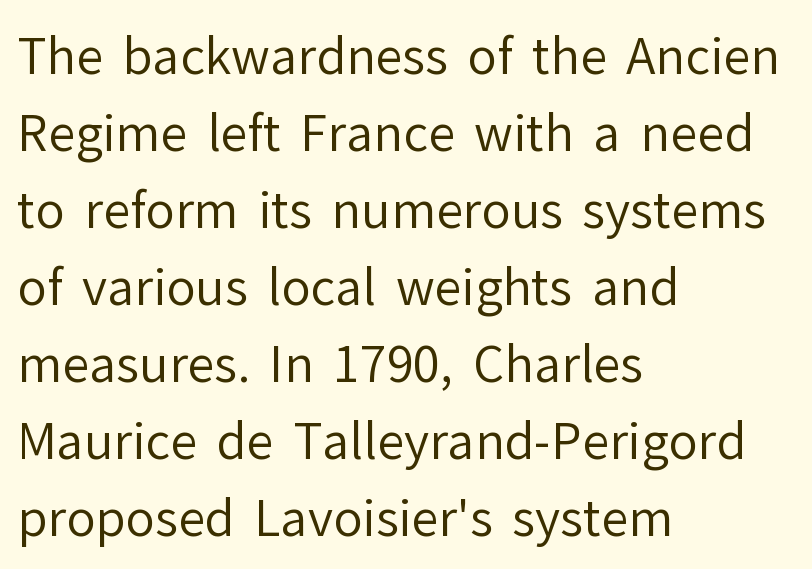
Short and long lines alike share a common starting point at left. A typesetter would mark this as roman, not italic. Weight: regular or lighter. The lines sit at an ordinary, default distance from one another. These lines are rendered in a variable-pitch font. In terms of letterform style, serifs are entirely absent.
